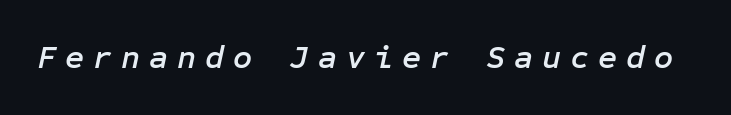
The image shows 33 px text type, italic (leaning right); set unusually wide letter spacing (+0.27 em), not underlined; low stroke contrast and a medium x-height.
